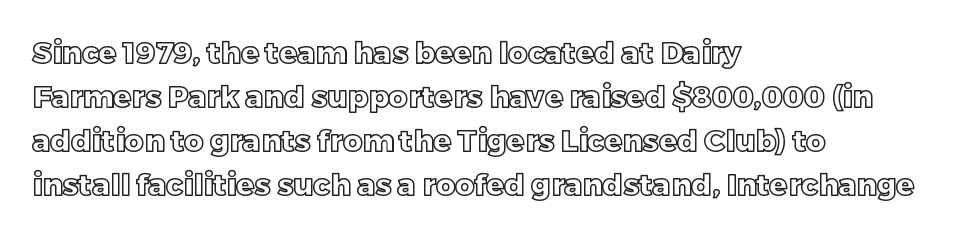
The area under the type is left untouched. Spacing verdict: proportional, widths tailored to each character. Quick note: not italic, upright. Reading down the block, your eye returns to a fixed left position each line.
